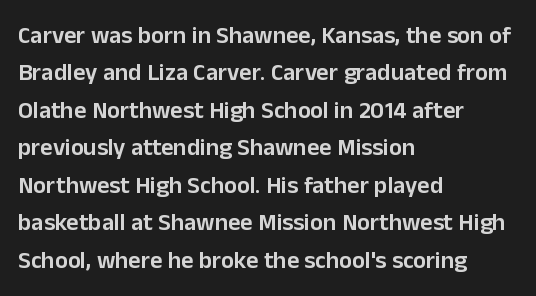
Summary of vertical rhythm: regular, with standard interline spacing. Do the letters lean? They stand straight. The passage is arranged the way most books set body copy — flush left. Bare-footed words on every line. The gaps between neighbouring characters are ordinary and unremarkable.
